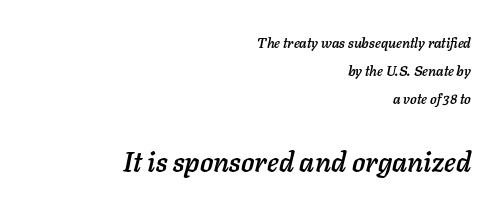
{"italic": "yes", "lean": "right", "slant_degrees": 11, "width": "normal", "stroke_contrast": "low", "x_height": "medium", "monospaced": "no", "underline": "no", "align": "right", "line_spacing": "loose", "line_spacing_ratio": 2.0, "letter_spacing": "normal", "letter_spacing_em": 0.0, "larger_block": "second", "size_ratio": 2.0, "glyph_px": 28}
